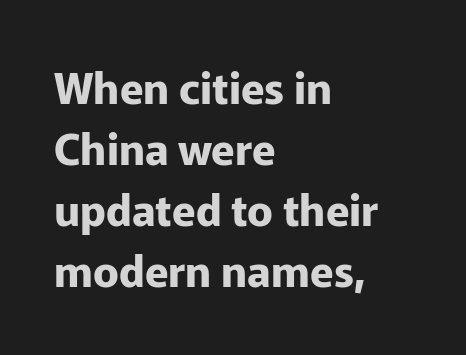
Looks like regular typesetting: each glyph gets only the width it needs. Summary of weight: heavy, a full bold. Each line starts at the same left margin while the right side varies. How would I describe the line gaps? Plain and ordinary.
